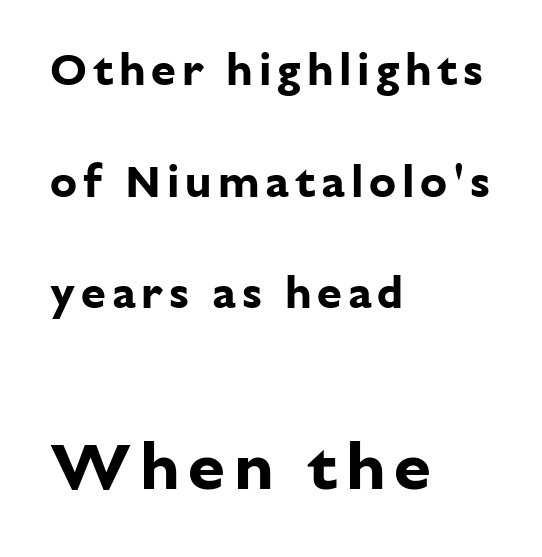
A roman cut, with each character standing at attention. Each line starts at the same left margin while the right side varies. These lines carry a lot of weight — the face is fully bold. The emphasis by scale lands on block number two, below.
